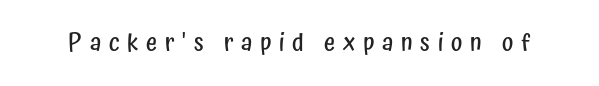
The image shows 24 px text type, upright; set unusually wide letter spacing (+0.32 em), not underlined.
